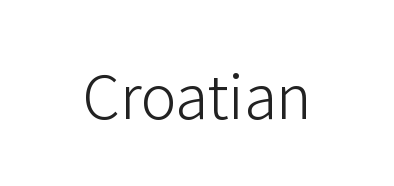
{"serif": "no", "italic": "no", "bold": "no", "weight": "light", "width": "normal", "stroke_contrast": "low", "x_height": "medium", "monospaced": "no", "underline": "no", "letter_spacing": "normal", "letter_spacing_em": 0.0, "glyph_px": 60}
